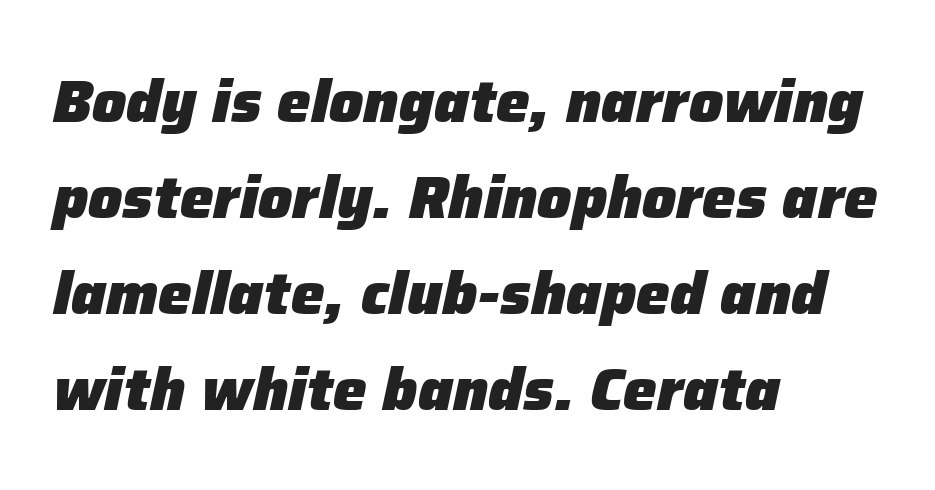
Q: Is the text bold? A: Yes.
Q: Is the text italic (slanted)? A: Yes, it leans right by about 12 degrees.
Q: Is the text underlined? A: No.
Q: How is the paragraph aligned? A: Left-aligned.
Q: Is the spacing between letters normal or unusually wide? A: Normal.
Q: Is the spacing between lines tight, normal or loose? A: Normal.
Q: Width (condensed, normal, or wide)? A: Normal.
Q: Stroke contrast? A: Low.
Q: x-height? A: Medium.
Q: Monospaced? A: No.
